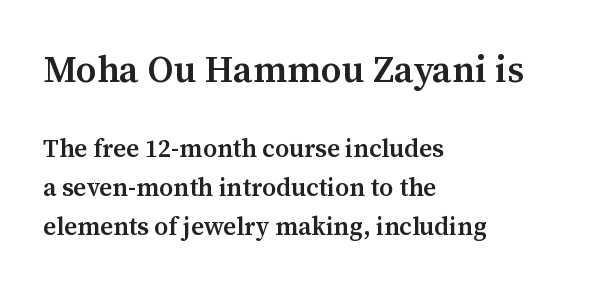
The image shows 37 px semibold serif type, upright; set left-aligned, normal line spacing (1.57x), normal letter spacing, not underlined; the first (top) block is 1.48x larger; medium stroke contrast and a medium x-height.
